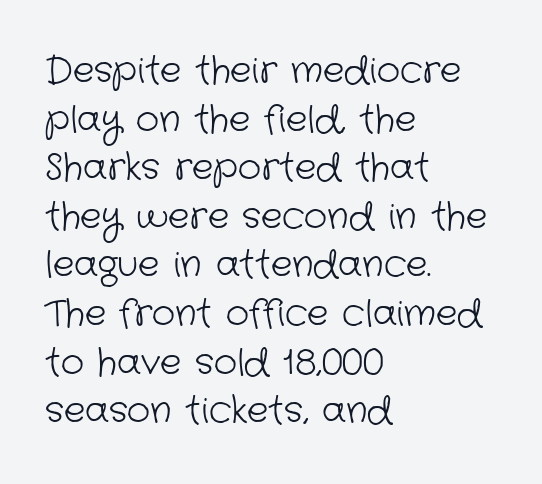
Q: Is the text bold? A: No.
Q: Is the typeface a serif or a sans-serif typeface? A: Sans-serif.
Q: Is the text underlined? A: No.
Q: How is the paragraph aligned? A: Left-aligned.
Q: Is the spacing between letters normal or unusually wide? A: Normal.
Q: Is the spacing between lines tight, normal or loose? A: Normal.
Q: Width (condensed, normal, or wide)? A: Normal.
Q: Stroke contrast? A: Low.
Q: x-height? A: Medium.
Q: Monospaced? A: No.
